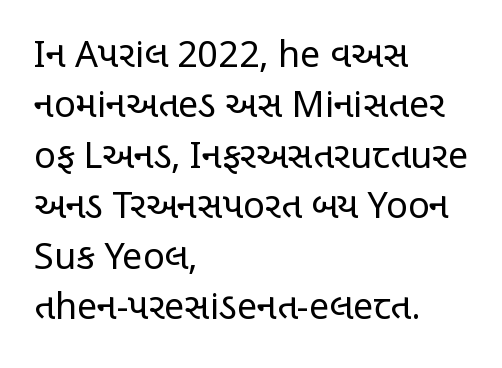
The image shows 36 px regular-weight, condensed sans-serif type, upright; set left-aligned, normal line spacing (1.4x), normal letter spacing, not underlined; low stroke contrast and a large x-height.
